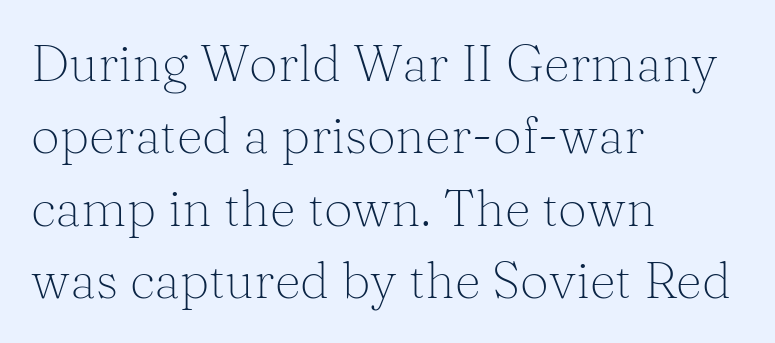
{"serif": "yes", "italic": "no", "bold": "no", "weight": "light", "width": "normal", "stroke_contrast": "medium", "x_height": "medium", "monospaced": "no", "underline": "no", "align": "left", "line_spacing": "normal", "line_spacing_ratio": 1.42, "letter_spacing": "normal", "letter_spacing_em": 0.0, "glyph_px": 51}
